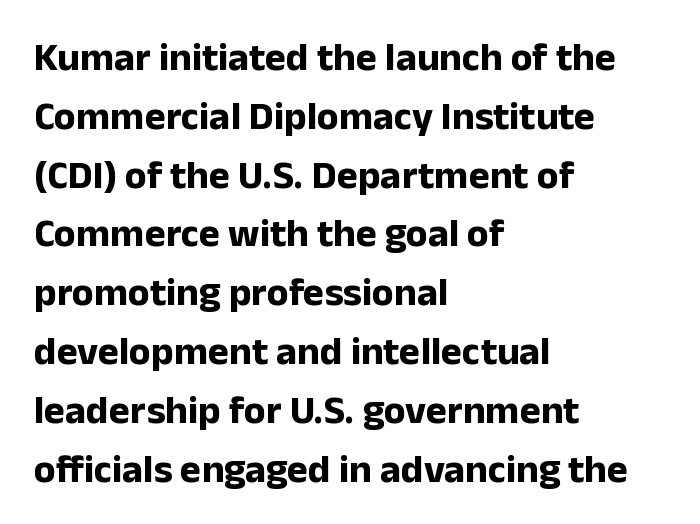
The image shows 40 px bold sans-serif type, upright; set left-aligned, normal line spacing (1.47x), normal letter spacing, not underlined; low stroke contrast and a medium x-height.
